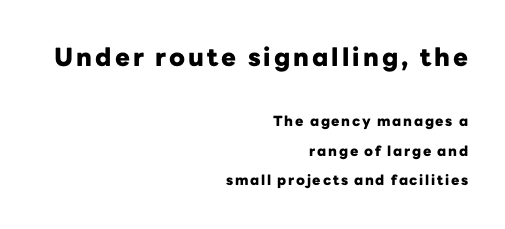
The image shows 25 px bold type, upright; set right-aligned, loose line spacing (2.09x), not underlined; the first (top) block is 1.79x larger.
